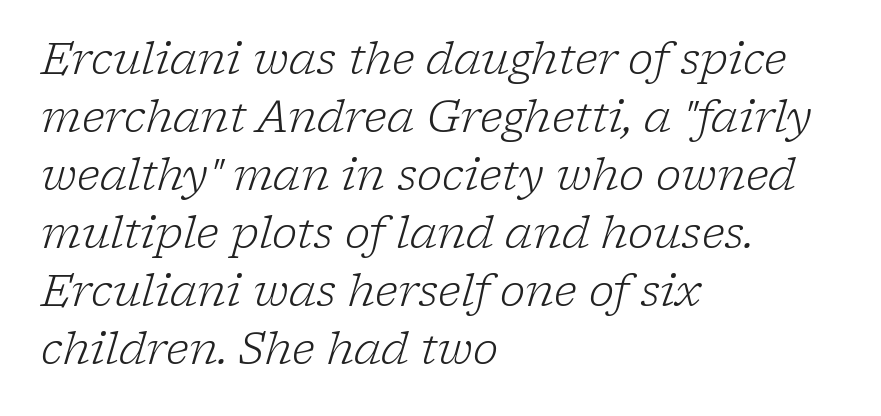
The passage shown is typed in a proportional face where columns would drift. The ragged edge is on the right, which tells us the setting is flush left. No extra tracking has been applied to these lines. Compared with typical paragraphs, the rows here are spaced about the same. The letters are slanted; this is an italic face. A light-to-regular cut is what we see here.
